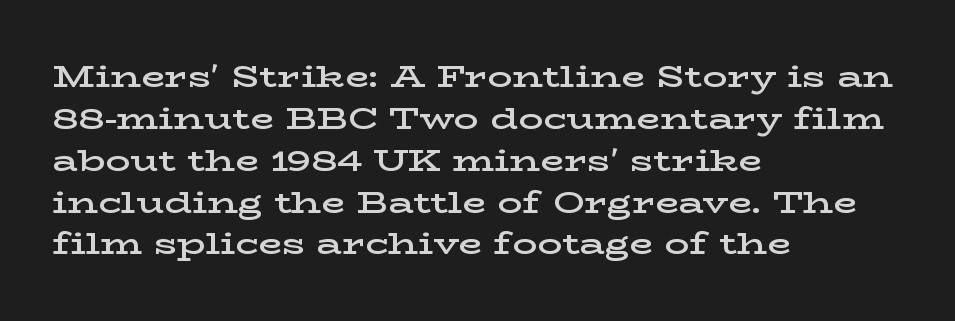
Is the block centered? No — it sits flush against the left margin. What's the leading like? Ordinary, nothing unusual. Small tapered or slab feet sit at the stroke ends, so this counts as serif. Glyph-to-glyph distance matches everyday printed text. Students, this is semibold: more ink than regular, less than bold. Here the designer chose a conventional face with non-uniform glyph widths.
